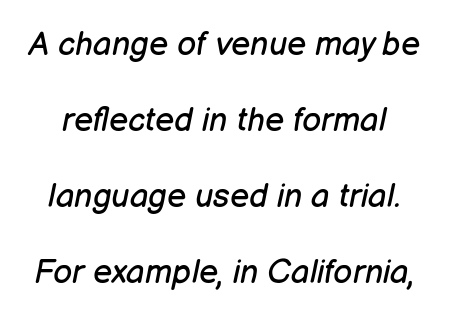
{"italic": "yes", "lean": "right", "slant_degrees": 12, "bold": "no", "weight": "regular", "width": "normal", "stroke_contrast": "low", "x_height": "medium", "monospaced": "no", "underline": "no", "line_spacing": "loose", "line_spacing_ratio": 2.3, "letter_spacing": "normal", "letter_spacing_em": 0.0, "glyph_px": 33}
